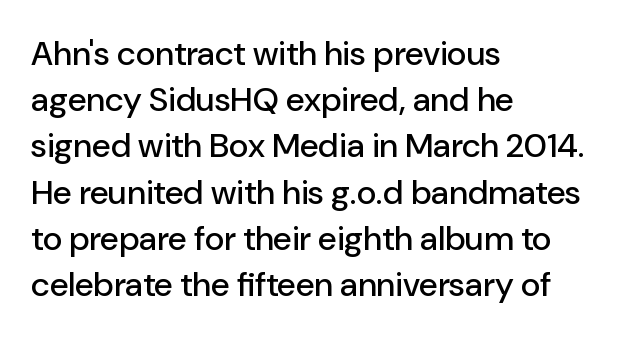
The lettering holds an erect, upright posture throughout. The space beneath each line is pristine and unruled. Regarding serifs, this sample does without them. These lines stack with their left ends in a neat column. The rendering uses natural spacing where letterforms have individual widths.
